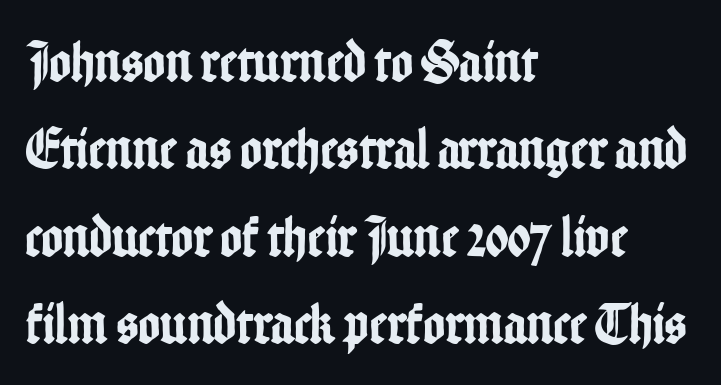
{"serif": "no", "italic": "no", "width": "condensed", "stroke_contrast": "low", "x_height": "medium", "monospaced": "no", "underline": "no", "align": "left", "line_spacing": "normal", "line_spacing_ratio": 1.48, "letter_spacing": "normal", "letter_spacing_em": 0.0, "glyph_px": 59}
